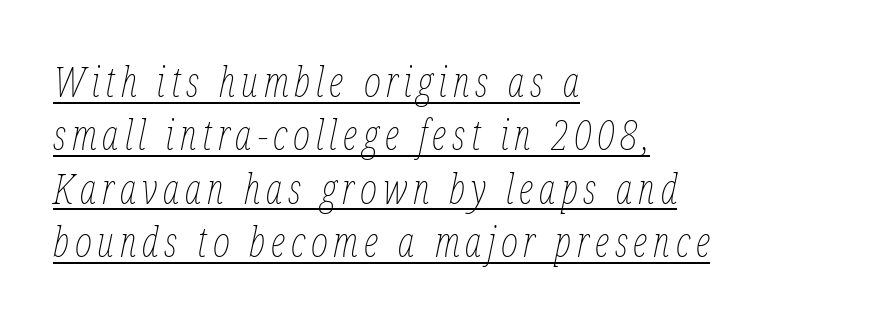
Q: Is the text bold? A: No.
Q: Is the text italic (slanted)? A: Yes, it leans right by about 12 degrees.
Q: Is the text underlined? A: Yes.
Q: How is the paragraph aligned? A: Left-aligned.
Q: Is the spacing between lines tight, normal or loose? A: Normal.
Q: Width (condensed, normal, or wide)? A: Condensed.
Q: Stroke contrast? A: Low.
Q: x-height? A: Medium.
Q: Monospaced? A: No.
